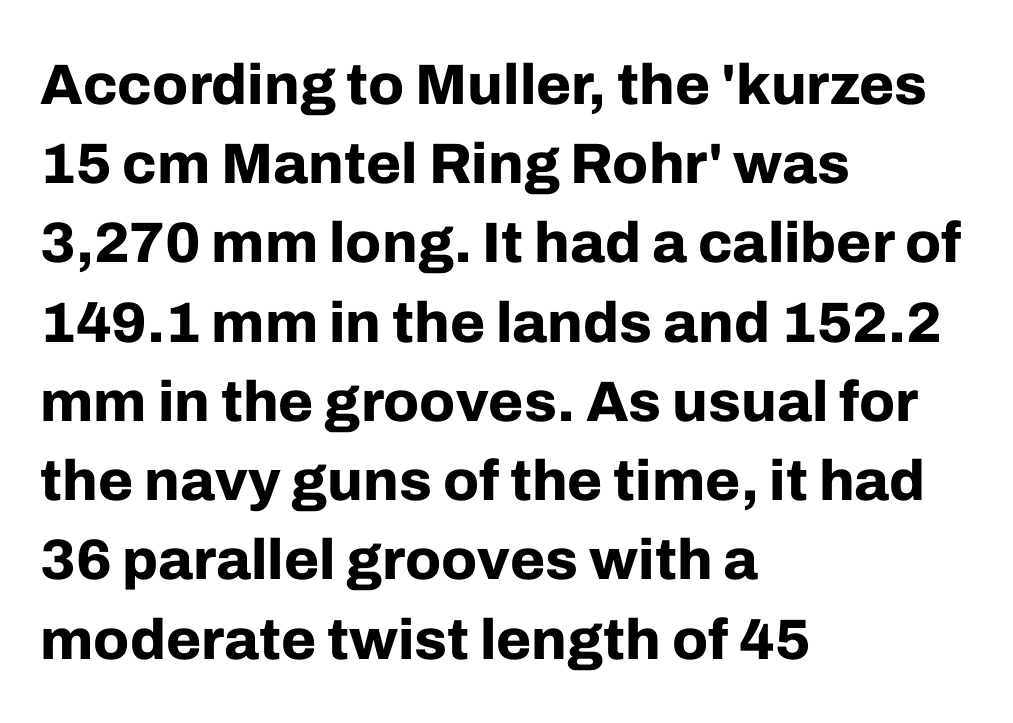
Here the glyphs are tracked normally, forming tight word shapes. Descenders hang freely into open space. The glyphs in this specimen are sans serif. The rendering uses a moderate line-height, typical for paragraphs. You could not count columns in this text — the font is proportionally spaced.
